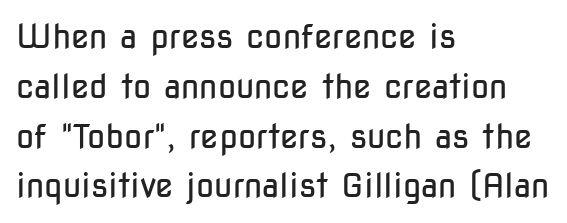
Q: Is the text bold? A: No.
Q: Is the text italic (slanted)? A: No, it is upright.
Q: Is the typeface a serif or a sans-serif typeface? A: Sans-serif.
Q: Is the text underlined? A: No.
Q: How is the paragraph aligned? A: Left-aligned.
Q: Is the spacing between letters normal or unusually wide? A: Normal.
Q: Is the spacing between lines tight, normal or loose? A: Normal.
Q: Width (condensed, normal, or wide)? A: Condensed.
Q: Stroke contrast? A: Low.
Q: x-height? A: Medium.
Q: Monospaced? A: No.
